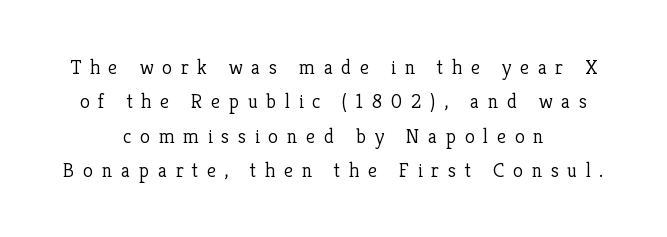
Display-style spreading of the glyphs; the letterfit is very open. Successive baselines arrive at the customary interval. The area under the type is left untouched. The typeface has the unassuming heft of standard copy or less. Style check: upright. The setting favours the middle, as headings and verse often do.
